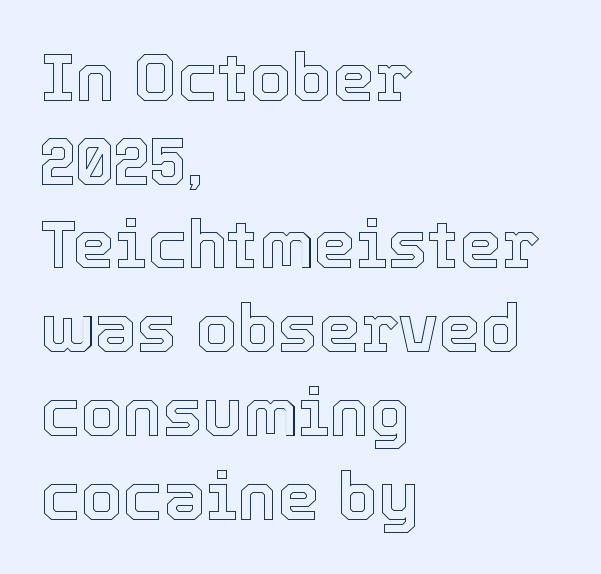
Q: Is the text italic (slanted)? A: No, it is upright.
Q: Is the text underlined? A: No.
Q: How is the paragraph aligned? A: Left-aligned.
Q: Is the spacing between letters normal or unusually wide? A: Normal.
Q: Is the spacing between lines tight, normal or loose? A: Normal.
Q: Width (condensed, normal, or wide)? A: Normal.
Q: x-height? A: Medium.
Q: Monospaced? A: No.
